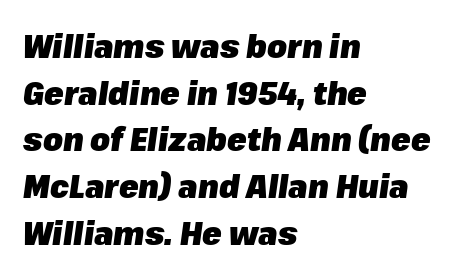
Q: Is the text bold? A: Yes.
Q: Is the text italic (slanted)? A: Yes, it leans right by about 8 degrees.
Q: Is the text underlined? A: No.
Q: How is the paragraph aligned? A: Left-aligned.
Q: Is the spacing between letters normal or unusually wide? A: Normal.
Q: Is the spacing between lines tight, normal or loose? A: Normal.
Q: Width (condensed, normal, or wide)? A: Normal.
Q: Stroke contrast? A: Low.
Q: x-height? A: Medium.
Q: Monospaced? A: No.
